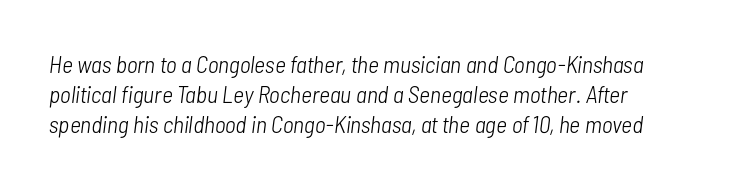
Words float on clear page, feet unadorned. There's an unmistakable incline to the writing here. Line beginnings align vertically; line endings do not. Weight: in the light-to-regular range. The horizontal fit of the characters is conventional and even.
